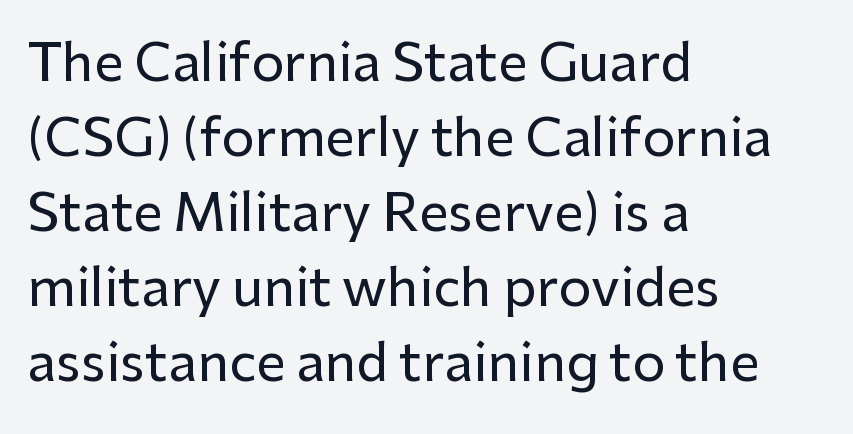
What kind of face is this? One without serifs — a sans. The words here are not underlined. Vertical strokes here are truly vertical. The passage is arranged the way most books set body copy — flush left. Honestly, the row spacing looks completely unremarkable. A typesetter would call this proportional, since set widths differ per character.
